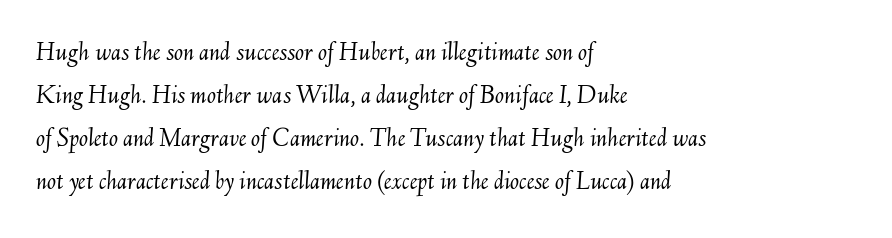
Whoever set this chose a conventional vertical rhythm. The baseline area is clear. Horizontal alignment here is leftward, the default for most running prose. The line texture is even and compact thanks to regular tracking. No extra ink here — the face is not bold. You can tell it's italic because the verticals aren't actually vertical.
